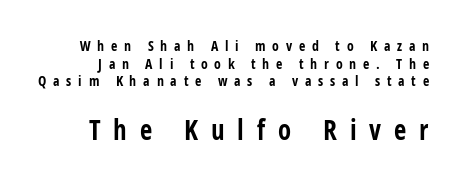
I'd describe the lettering as bold — thick and assertive. Size hierarchy here favors the trailing block over the leading one. Unlike italic type, these characters show no tilt at all. Is there much room between lines? A standard amount, neither cramped nor airy. In terms of letterspacing, this is a distinctly airy, spread setting. Check the space under the baseline: it is left empty.
